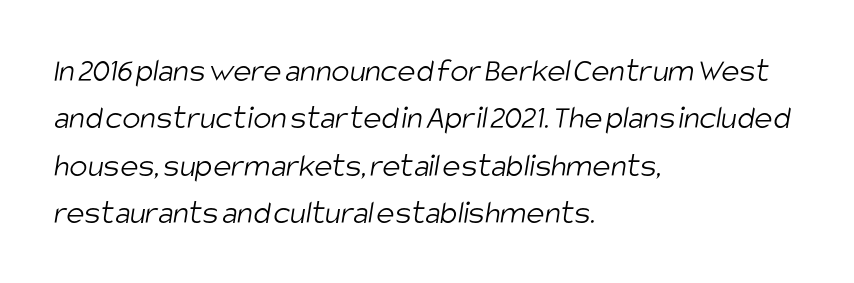
Q: Is the text bold? A: No.
Q: Is the typeface a serif or a sans-serif typeface? A: Sans-serif.
Q: Is the text underlined? A: No.
Q: How is the paragraph aligned? A: Left-aligned.
Q: Is the spacing between letters normal or unusually wide? A: Normal.
Q: Is the spacing between lines tight, normal or loose? A: Normal.
Q: Width (condensed, normal, or wide)? A: Condensed.
Q: Stroke contrast? A: Low.
Q: x-height? A: Large.
Q: Monospaced? A: No.
